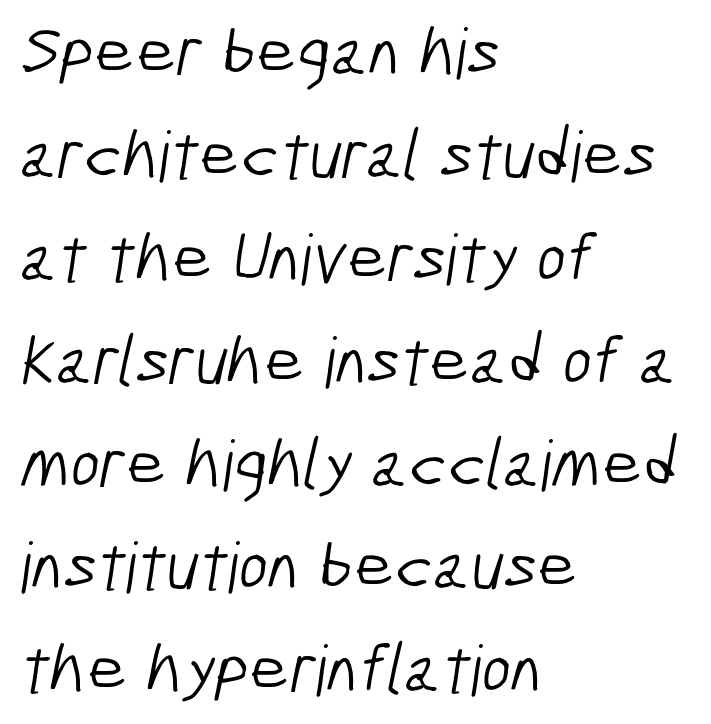
Tracking value appears to be zero — textbook default spacing. Weight: not bold — regular or lighter. The gap between lines stays unmarked. The rendering anchors every line to the left-hand side. The space between consecutive lines is moderate.
